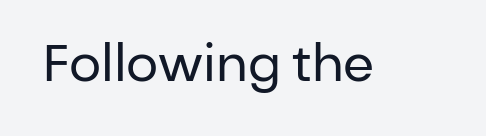
Q: Is the text bold? A: No.
Q: Is the text italic (slanted)? A: No, it is upright.
Q: Is the typeface a serif or a sans-serif typeface? A: Sans-serif.
Q: Is the text underlined? A: No.
Q: Is the spacing between letters normal or unusually wide? A: Normal.
Q: Width (condensed, normal, or wide)? A: Normal.
Q: Stroke contrast? A: Low.
Q: x-height? A: Medium.
Q: Monospaced? A: No.
